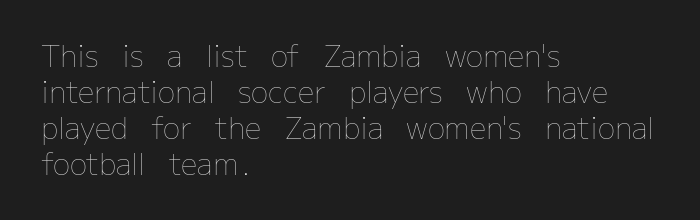
The image shows 29 px thin type, upright; set left-aligned, line spacing 1.24x, normal letter spacing, not underlined; low stroke contrast and a medium x-height.
